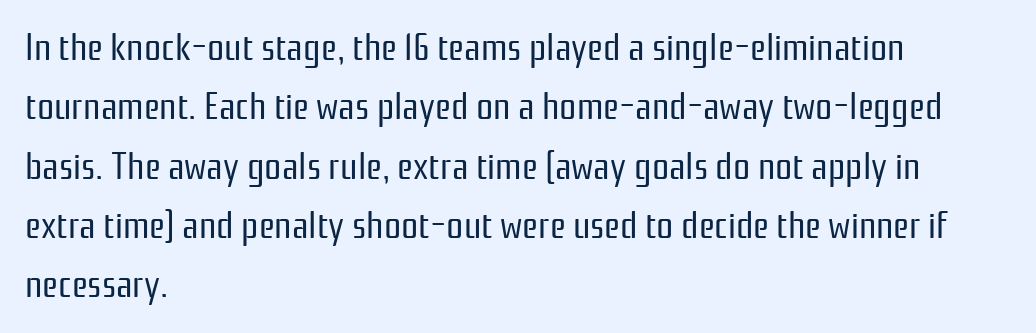
The image shows 38 px regular-weight, condensed sans-serif type, upright; set left-aligned, normal line spacing (1.56x), normal letter spacing, not underlined; low stroke contrast and a medium x-height.
